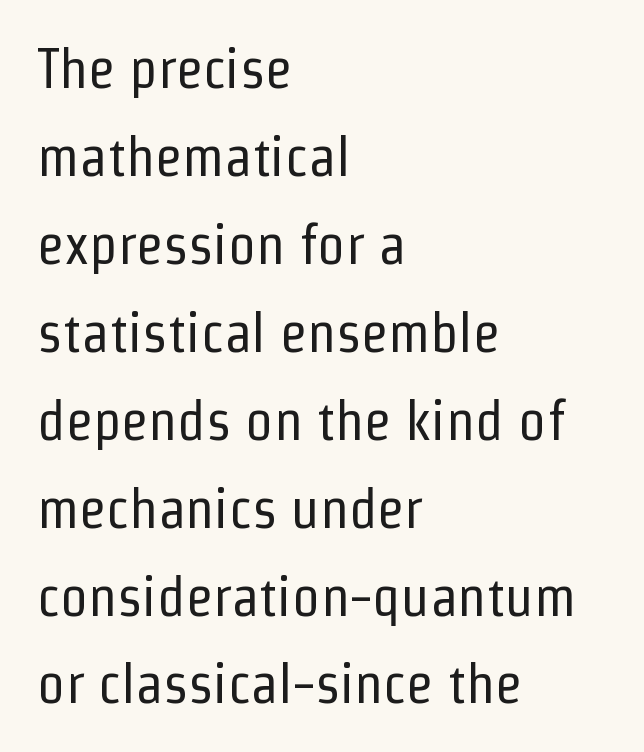
The image shows 56 px regular-weight, condensed sans-serif type, upright; set left-aligned, normal line spacing (1.57x), normal letter spacing, not underlined; low stroke contrast and a medium x-height.
